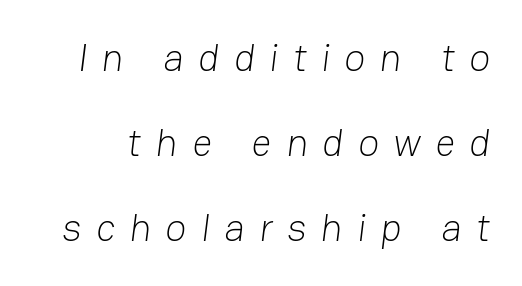
Q: Is the text bold? A: No.
Q: Is the typeface a serif or a sans-serif typeface? A: Sans-serif.
Q: Is the text underlined? A: No.
Q: Is the spacing between letters normal or unusually wide? A: Unusually wide.
Q: Is the spacing between lines tight, normal or loose? A: Loose.
Q: Width (condensed, normal, or wide)? A: Normal.
Q: Stroke contrast? A: Low.
Q: x-height? A: Medium.
Q: Monospaced? A: No.
